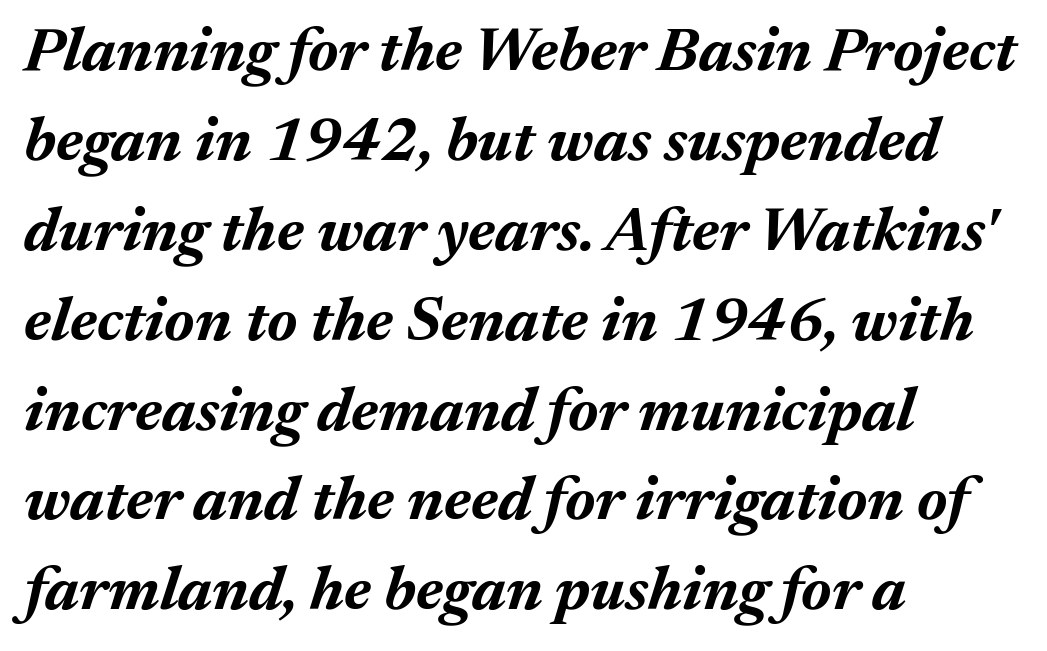
The face used here is rendered with its standard letterfit. Descenders are the only things crossing below the line. Varying glyph widths throughout — classic text-font behaviour. The glyphs have the mass of a bold cut. In terms of leading, this rendering sits right in the middle.
